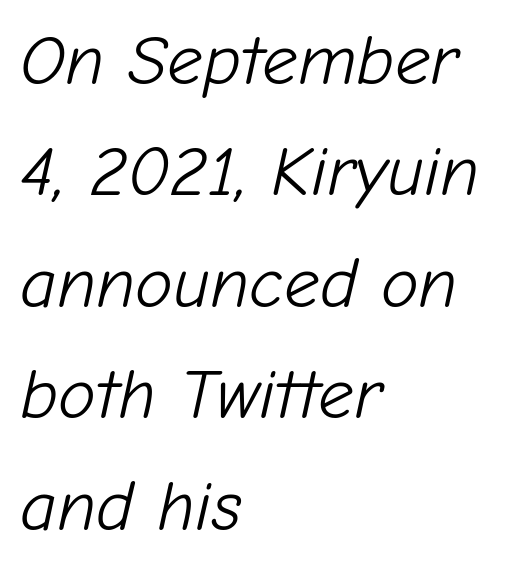
The image shows 71 px light type, italic (leaning right); set left-aligned, normal line spacing (1.57x), normal letter spacing, not underlined; low stroke contrast and a medium x-height.
